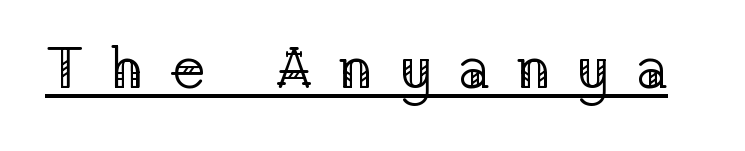
Q: Is the text bold? A: No.
Q: Is the text italic (slanted)? A: No, it is upright.
Q: Is the typeface a serif or a sans-serif typeface? A: Serif.
Q: Is the text underlined? A: Yes.
Q: Is the spacing between letters normal or unusually wide? A: Unusually wide.
Q: Width (condensed, normal, or wide)? A: Normal.
Q: Stroke contrast? A: Low.
Q: x-height? A: Medium.
Q: Monospaced? A: No.
